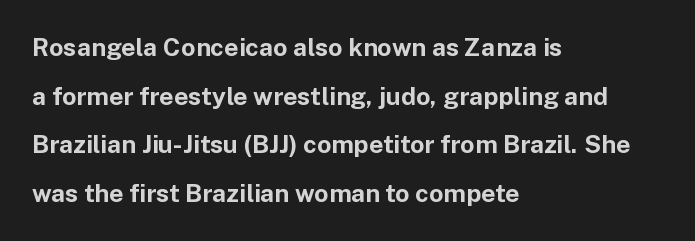
Caption: multi-line text, flush left, ragged right. Anything drawn beneath the words? Only blank space. The type sits square on the baseline with zero lean. The space between consecutive lines is lavish. Heavy, bold letterforms. Nobody touched the tracking dial on this one.
